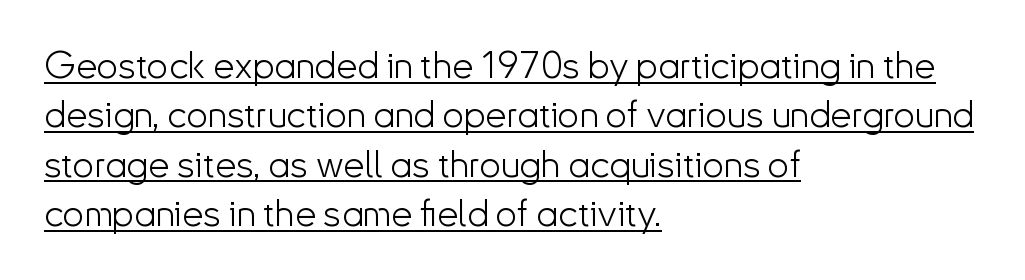
Q: Is the text bold? A: No.
Q: Is the text italic (slanted)? A: No, it is upright.
Q: Is the typeface a serif or a sans-serif typeface? A: Sans-serif.
Q: Is the text underlined? A: Yes.
Q: How is the paragraph aligned? A: Left-aligned.
Q: Is the spacing between letters normal or unusually wide? A: Normal.
Q: Is the spacing between lines tight, normal or loose? A: Normal.
Q: Width (condensed, normal, or wide)? A: Normal.
Q: Stroke contrast? A: Low.
Q: x-height? A: Small.
Q: Monospaced? A: No.
